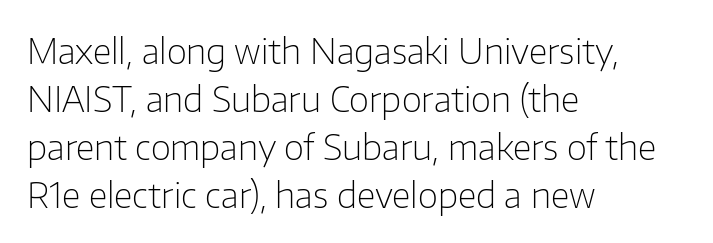
The letterforms sit shoulder to shoulder at normal distance. Notice how the stems are strictly vertical — no italics here. Decoration check: the copy has no underline. You could not count columns in this text — the font is proportionally spaced. Check where the strokes stop: nothing finishes them off — pure sans.
